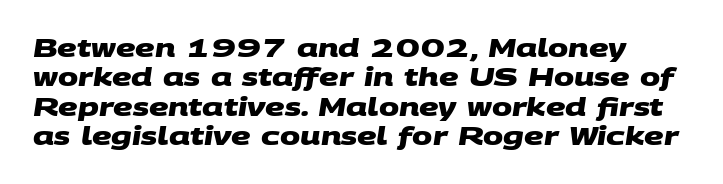
The image shows 24 px bold type; set line spacing 1.22x, normal letter spacing, not underlined.
